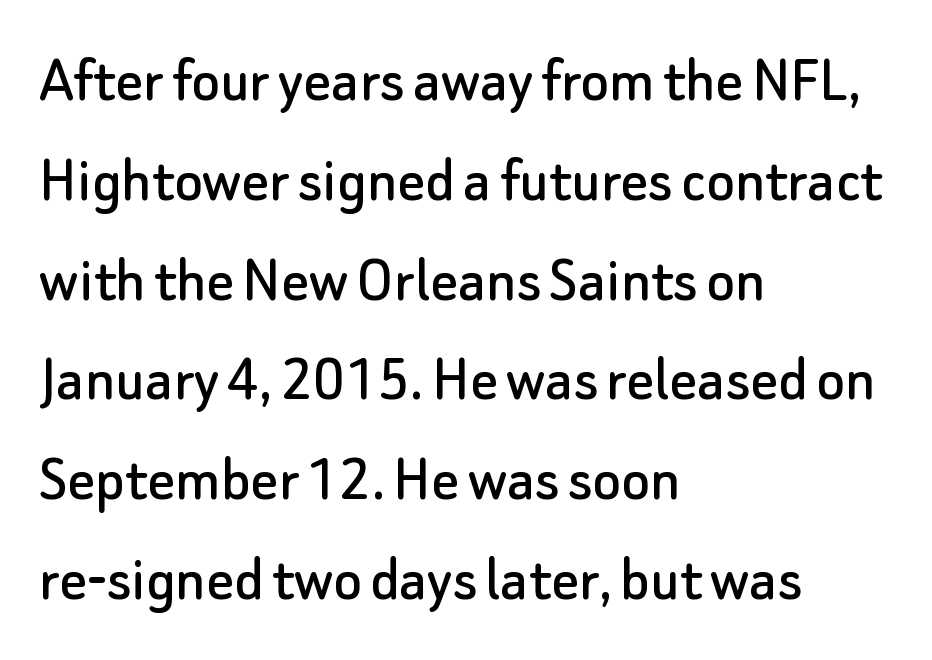
The image shows 67 px sans-serif type, upright; set left-aligned, normal line spacing (1.49x), normal letter spacing, not underlined; low stroke contrast and a small x-height.
